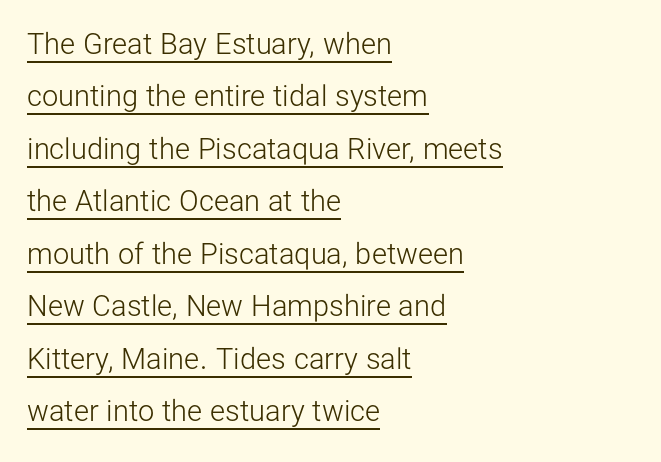
You could call the tracking neutral — neither tight nor loose. Here the designer chose a conventional face with non-uniform glyph widths. A student would call this left alignment; a typographer would say flush left, rag right. The typeface has the unassuming heft of standard copy or less. The glyphs are accompanied by a horizontal stroke just below them.
